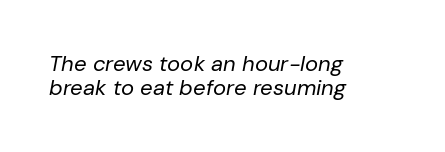
Between one letter and the next there's only the usual sliver of space. Type without underlining. This is oblique type, the kind used for emphasis or titles. The typeface has the unassuming heft of standard copy or less. This sample is left-justified, so line endings fall wherever the words run out.
